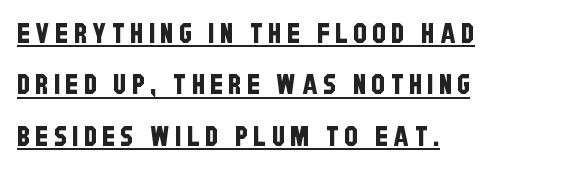
The image shows 27 px text type; set left-aligned, loose line spacing (1.9x), unusually wide letter spacing (+0.21 em), underlined.
